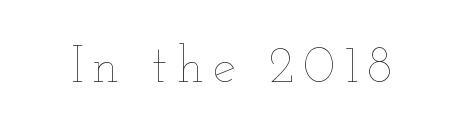
The image shows 52 px thin, wide type, upright; set not underlined; low stroke contrast and a small x-height.
